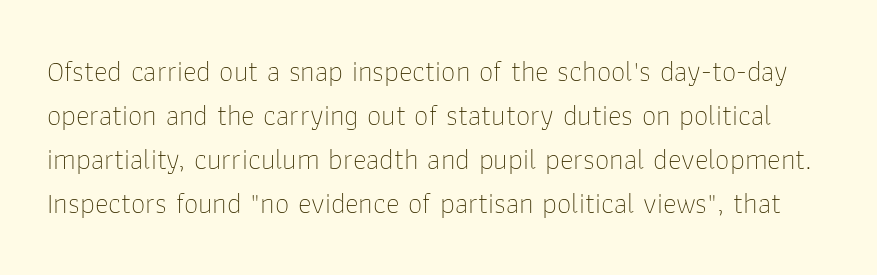
Q: Is the text bold? A: No.
Q: Is the text italic (slanted)? A: No, it is upright.
Q: Is the typeface a serif or a sans-serif typeface? A: Sans-serif.
Q: Is the text underlined? A: No.
Q: Is the spacing between letters normal or unusually wide? A: Normal.
Q: Is the spacing between lines tight, normal or loose? A: Normal.
Q: Width (condensed, normal, or wide)? A: Normal.
Q: Stroke contrast? A: Low.
Q: x-height? A: Medium.
Q: Monospaced? A: No.
